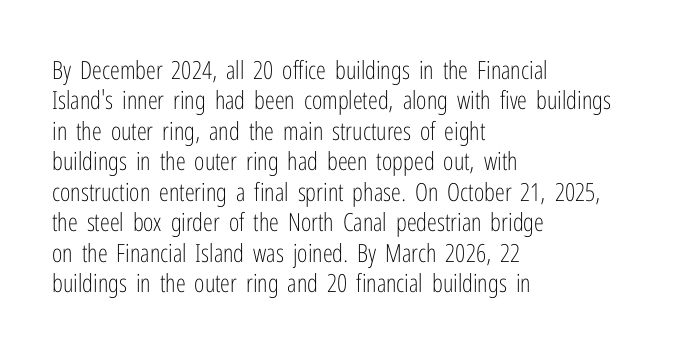
Q: Is the text bold? A: No.
Q: Is the text italic (slanted)? A: No, it is upright.
Q: Is the text underlined? A: No.
Q: How is the paragraph aligned? A: Left-aligned.
Q: Is the spacing between letters normal or unusually wide? A: Normal.
